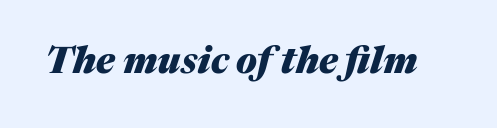
{"italic": "yes", "lean": "right", "slant_degrees": 17, "bold": "yes", "weight": "heavy", "width": "normal", "stroke_contrast": "medium", "x_height": "medium", "monospaced": "no", "underline": "no", "letter_spacing": "normal", "letter_spacing_em": 0.0, "glyph_px": 37}
